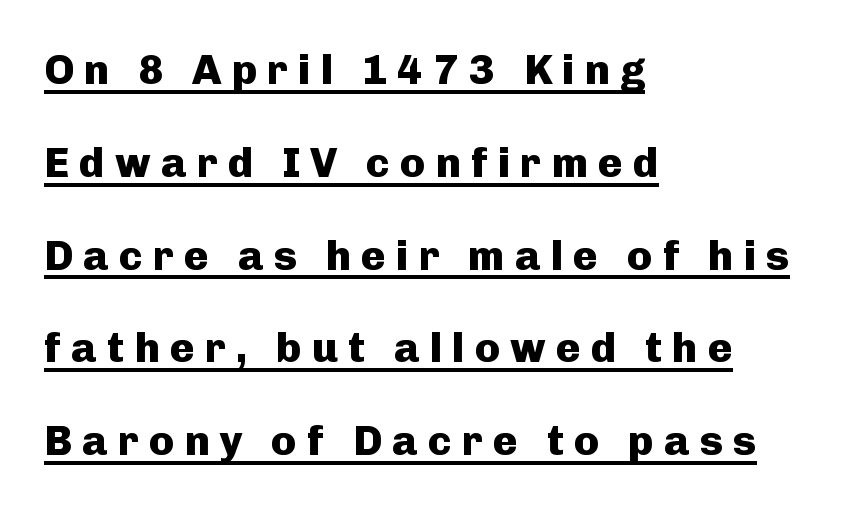
{"serif": "no", "italic": "no", "bold": "yes", "weight": "heavy", "width": "normal", "stroke_contrast": "low", "x_height": "medium", "monospaced": "no", "underline": "yes", "align": "left", "line_spacing": "loose", "line_spacing_ratio": 2.21, "letter_spacing": "wide", "letter_spacing_em": 0.24, "glyph_px": 42}
